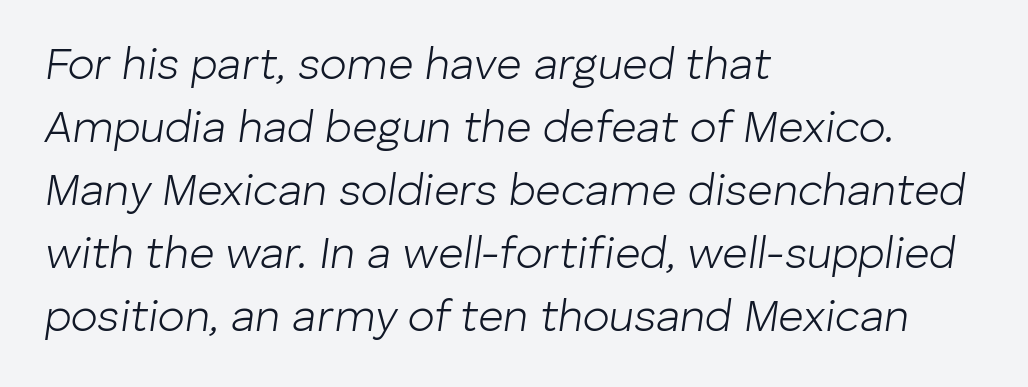
Q: Is the text bold? A: No.
Q: Is the text italic (slanted)? A: Yes, it leans right by about 8 degrees.
Q: Is the text underlined? A: No.
Q: How is the paragraph aligned? A: Left-aligned.
Q: Is the spacing between letters normal or unusually wide? A: Normal.
Q: Is the spacing between lines tight, normal or loose? A: Normal.
Q: Width (condensed, normal, or wide)? A: Normal.
Q: Stroke contrast? A: Low.
Q: x-height? A: Medium.
Q: Monospaced? A: No.
